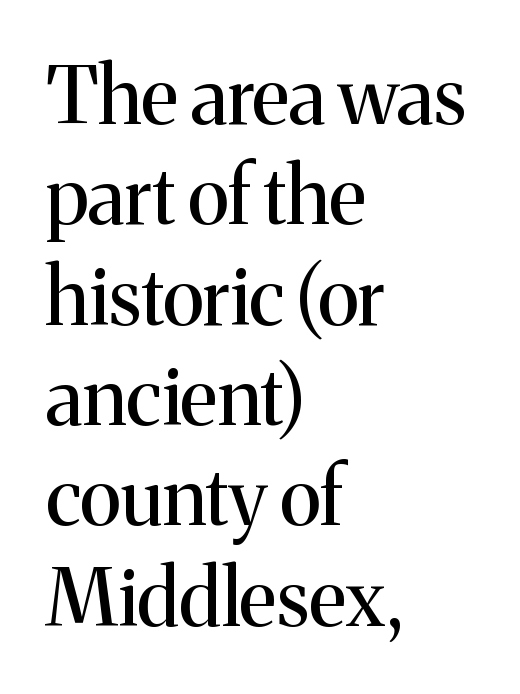
Q: Is the text bold? A: No.
Q: Is the text italic (slanted)? A: No, it is upright.
Q: Is the typeface a serif or a sans-serif typeface? A: Serif.
Q: Is the text underlined? A: No.
Q: How is the paragraph aligned? A: Left-aligned.
Q: Is the spacing between letters normal or unusually wide? A: Normal.
Q: Is the spacing between lines tight, normal or loose? A: Normal.
Q: Width (condensed, normal, or wide)? A: Normal.
Q: Stroke contrast? A: Medium.
Q: x-height? A: Medium.
Q: Monospaced? A: No.
